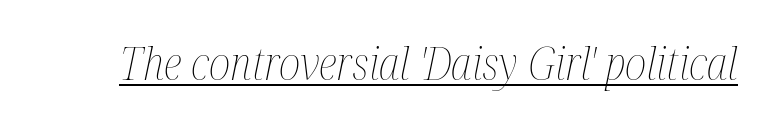
Q: Is the text bold? A: No.
Q: Is the text italic (slanted)? A: Yes, it leans right by about 12 degrees.
Q: Is the text underlined? A: Yes.
Q: Is the spacing between letters normal or unusually wide? A: Normal.
Q: Width (condensed, normal, or wide)? A: Condensed.
Q: Stroke contrast? A: Medium.
Q: x-height? A: Medium.
Q: Monospaced? A: No.
